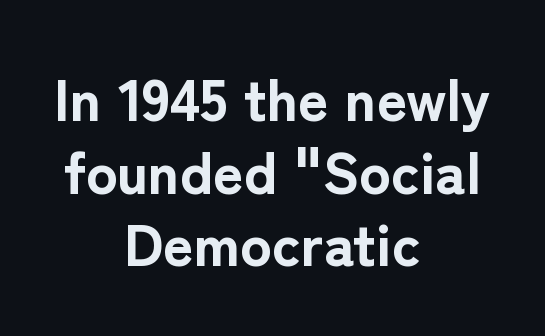
The image shows 59 px bold sans-serif type, upright; set centered, line spacing 1.23x, normal letter spacing, not underlined; low stroke contrast and a medium x-height.
